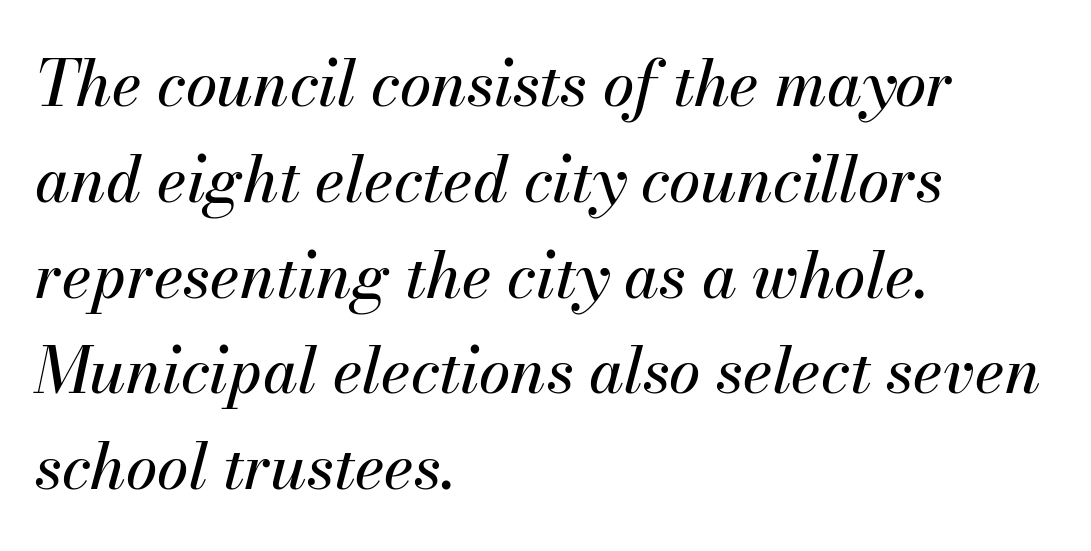
The image shows 63 px text type, italic (leaning right); set left-aligned, normal line spacing (1.52x), normal letter spacing, not underlined; medium stroke contrast and a small x-height.
